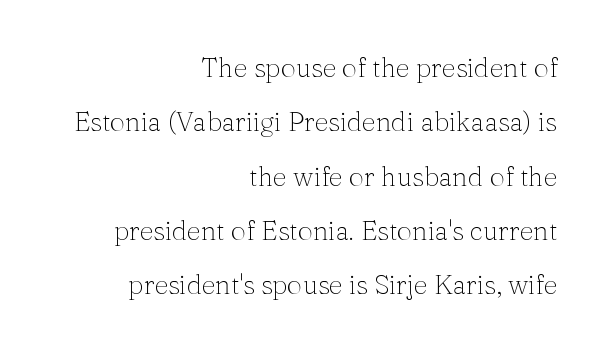
The paragraph has a hard right edge and a soft left edge. A typesetter would mark this as roman, not italic. Think standard paragraph weight, or any step lighter than that. Widely set lines give the paragraph a tall, airy silhouette.
